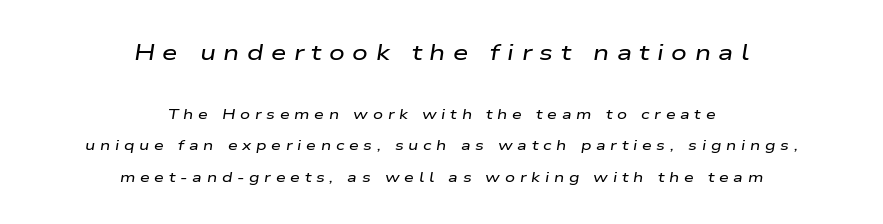
A typesetter would mark this as italic. A great deal of white space separates one row of letters from the next. Descenders are the only things crossing below the line. Does the bottom block carry the larger type? No, the top block does. The rendering inserts visible extra space after every character.
